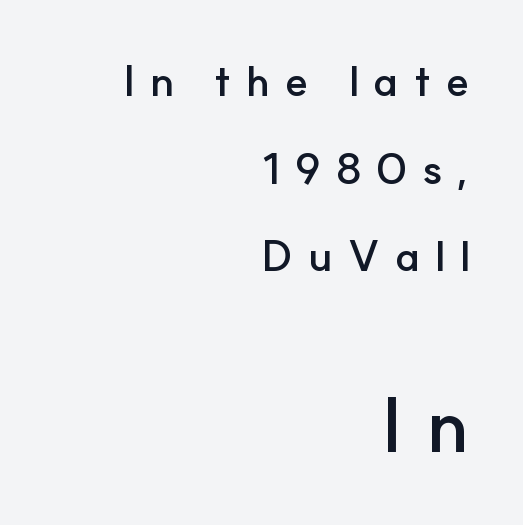
Q: Is the text bold? A: Yes.
Q: Is the text italic (slanted)? A: No, it is upright.
Q: Is the typeface a serif or a sans-serif typeface? A: Sans-serif.
Q: Is the text underlined? A: No.
Q: How is the paragraph aligned? A: Right-aligned.
Q: Is the spacing between letters normal or unusually wide? A: Unusually wide.
Q: Is the spacing between lines tight, normal or loose? A: Loose.
Q: Which block of text is set in a larger size, the first (top) or the second (bottom)? A: The second (bottom) one.
Q: Width (condensed, normal, or wide)? A: Normal.
Q: Stroke contrast? A: Low.
Q: x-height? A: Small.
Q: Monospaced? A: No.
